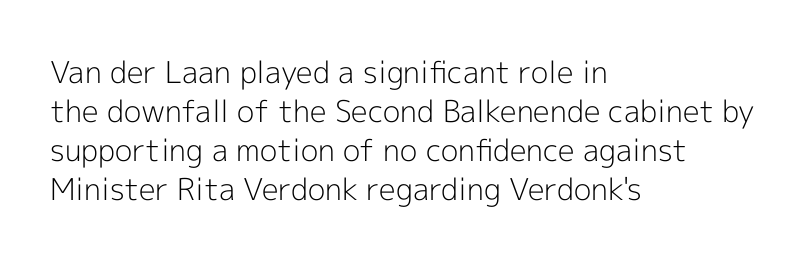
The image shows 30 px light sans-serif type, upright; set left-aligned, normal line spacing (1.3x), normal letter spacing, not underlined; a medium x-height.
